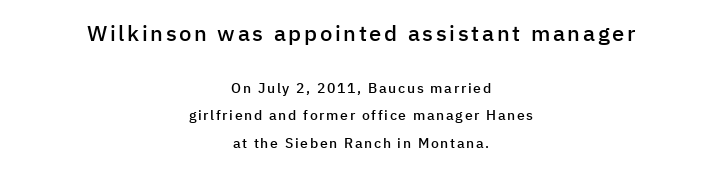
{"italic": "no", "bold": "semi", "underline": "no", "align": "center", "line_spacing": "loose", "line_spacing_ratio": 1.94, "larger_block": "first", "size_ratio": 1.57, "glyph_px": 22}
